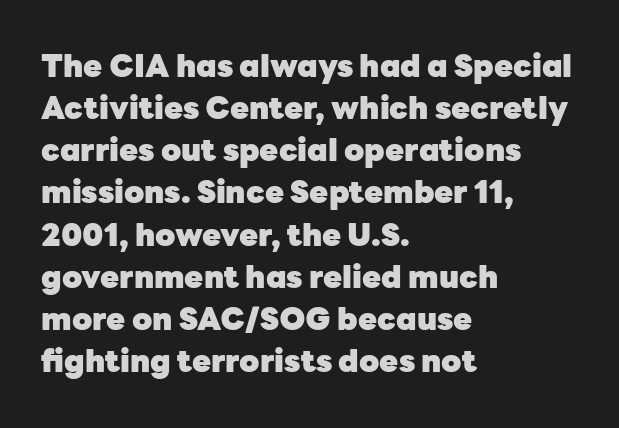
Q: Is the text bold? A: Yes.
Q: Is the text italic (slanted)? A: No, it is upright.
Q: Is the typeface a serif or a sans-serif typeface? A: Sans-serif.
Q: Is the text underlined? A: No.
Q: How is the paragraph aligned? A: Left-aligned.
Q: Is the spacing between letters normal or unusually wide? A: Normal.
Q: Is the spacing between lines tight, normal or loose? A: Normal.
Q: Width (condensed, normal, or wide)? A: Normal.
Q: Stroke contrast? A: Low.
Q: x-height? A: Medium.
Q: Monospaced? A: No.
